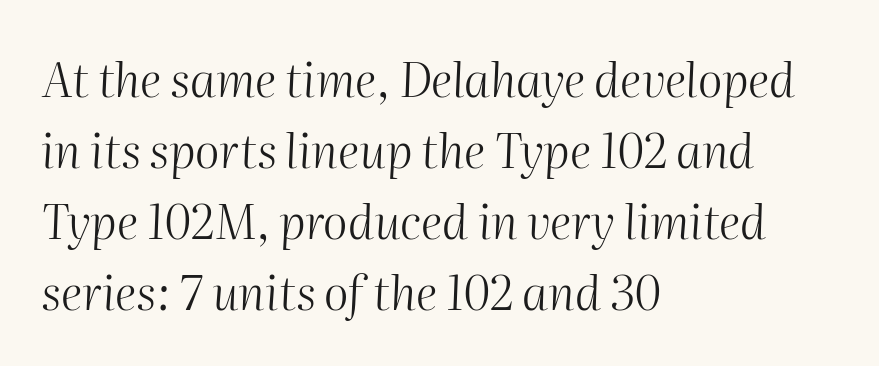
The strip under each line holds only bare page. Heaviness? Minimal to ordinary, like unemphasized prose. Think of a printed novel: that variable character pitch is what you see here. Regarding leading, the lines here are spaced in the standard way.
